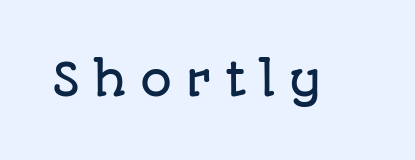
{"serif": "no", "italic": "no", "width": "normal", "stroke_contrast": "low", "x_height": "large", "monospaced": "no", "underline": "no", "letter_spacing": "wide", "letter_spacing_em": 0.28, "glyph_px": 45}
